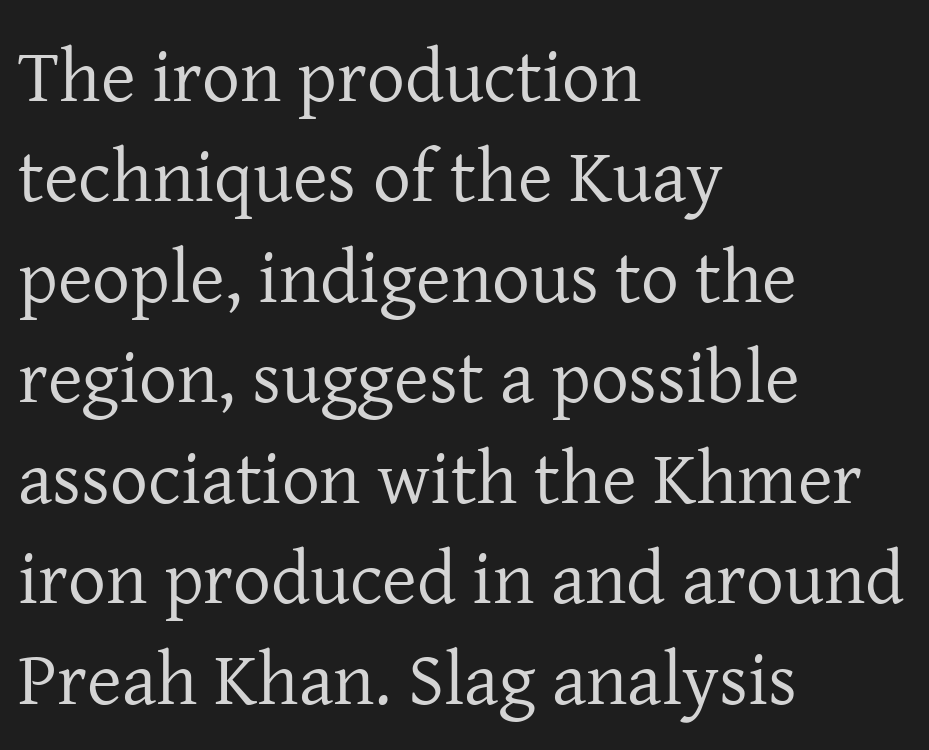
Q: Is the text bold? A: No.
Q: Is the text italic (slanted)? A: No, it is upright.
Q: Is the typeface a serif or a sans-serif typeface? A: Serif.
Q: Is the text underlined? A: No.
Q: How is the paragraph aligned? A: Left-aligned.
Q: Is the spacing between letters normal or unusually wide? A: Normal.
Q: Is the spacing between lines tight, normal or loose? A: Normal.
Q: Width (condensed, normal, or wide)? A: Normal.
Q: Stroke contrast? A: Low.
Q: x-height? A: Medium.
Q: Monospaced? A: No.
